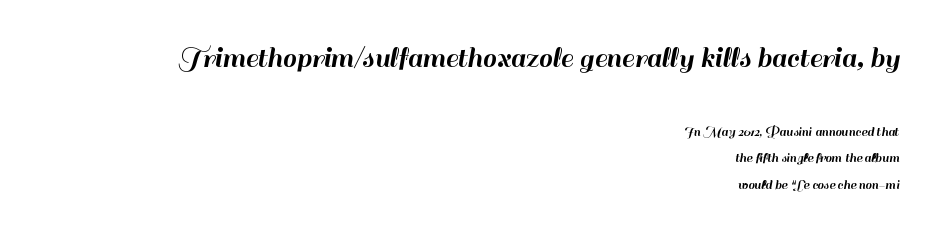
The image shows 31 px sans-serif type; set right-aligned, line spacing 1.88x, normal letter spacing, not underlined; the first (top) block is 2.21x larger; high stroke contrast and a small x-height.
